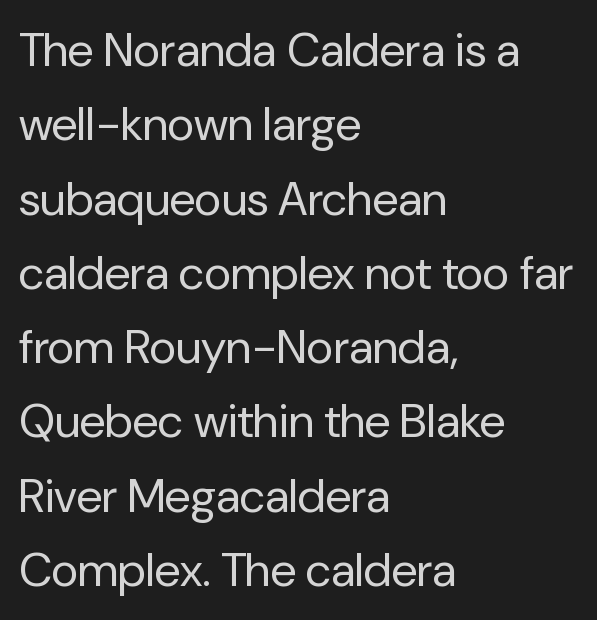
The letters sit at their default tracking, neither squeezed nor spread. The type sits square on the baseline with zero lean. Stems here are at most as thick as an everyday book face. A typesetter would label this face a sans.
